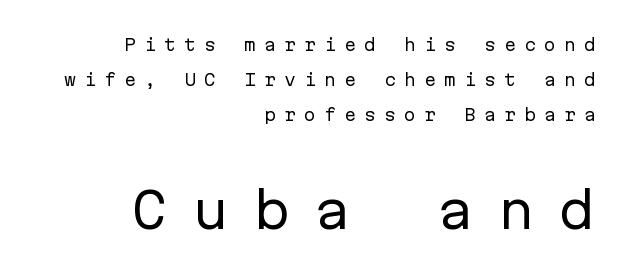
The image shows 49 px regular-weight sans-serif type, upright, monospaced; set right-aligned, loose line spacing (2.2x), unusually wide letter spacing (+0.5 em), not underlined; the second (bottom) block is 3.06x larger; low stroke contrast and a medium x-height.
